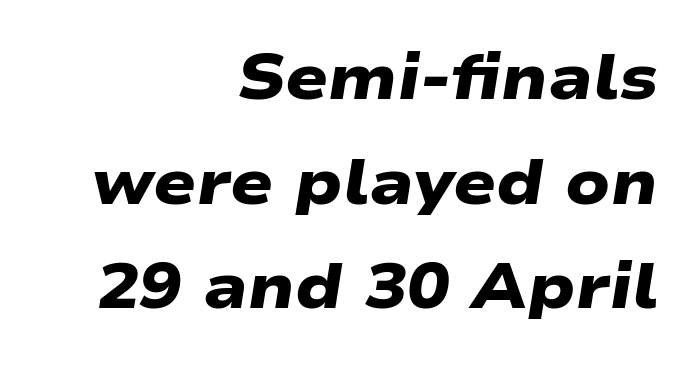
The space directly below the letters is spotless. The letterforms sit shoulder to shoulder at normal distance. Notice how descenders clear the ascenders below comfortably — that's standard leading. Are there feet on the stems? There aren't — it's a sans. Each line ends at the same right margin while the left side varies. This sample has the flowing, uneven cadence of proportional lettering.
